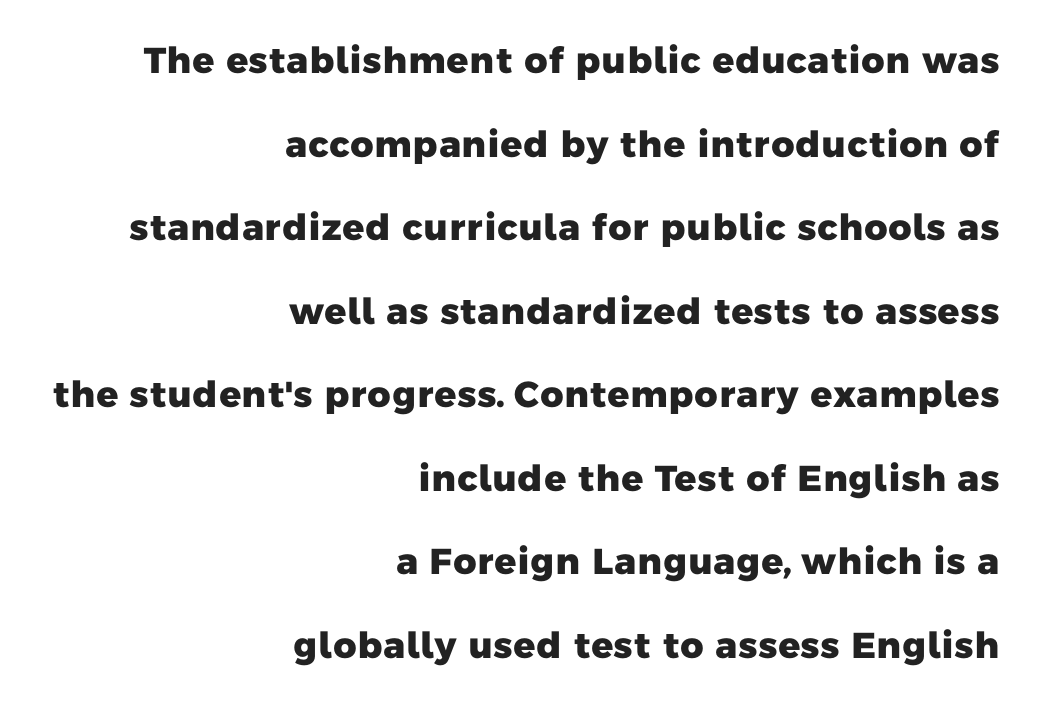
{"serif": "no", "bold": "yes", "weight": "heavy", "width": "normal", "stroke_contrast": "low", "x_height": "medium", "monospaced": "no", "underline": "no", "align": "right", "line_spacing": "loose", "line_spacing_ratio": 2.32, "letter_spacing": "normal", "letter_spacing_em": 0.0, "glyph_px": 36}
